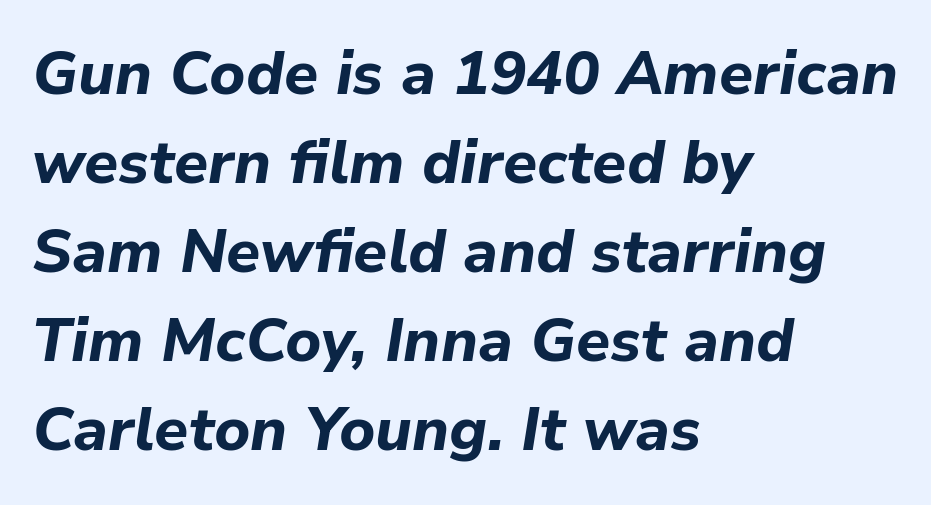
The rendering uses a bold face; every stroke is thick and dark. Letters rest on an invisible, unmarked baseline. Each letter keeps its own natural width here, so spacing adapts to shape. The letters are slanted; this is an italic face. Each word holds together tightly as a unit, with standard inter-letter gaps. Alignment: flush left.
